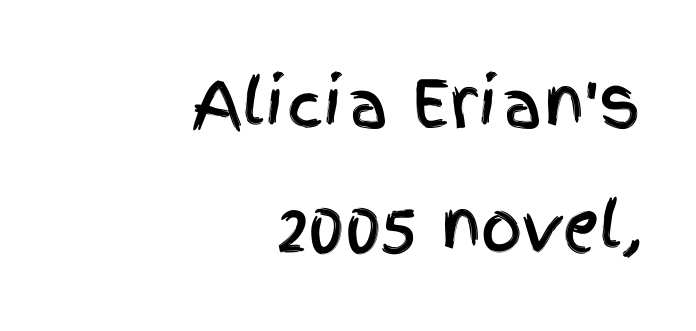
The image shows 65 px condensed sans-serif type, upright; set right-aligned, loose line spacing (1.9x), normal letter spacing, not underlined; a large x-height.
